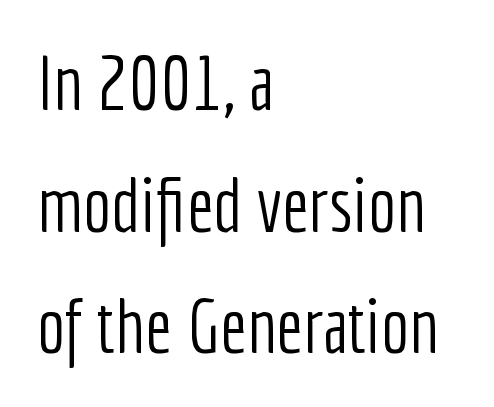
Q: Is the text bold? A: No.
Q: Is the text italic (slanted)? A: No, it is upright.
Q: Is the typeface a serif or a sans-serif typeface? A: Sans-serif.
Q: Is the text underlined? A: No.
Q: How is the paragraph aligned? A: Left-aligned.
Q: Is the spacing between letters normal or unusually wide? A: Normal.
Q: Is the spacing between lines tight, normal or loose? A: Normal.
Q: Width (condensed, normal, or wide)? A: Condensed.
Q: Stroke contrast? A: Low.
Q: x-height? A: Medium.
Q: Monospaced? A: No.
